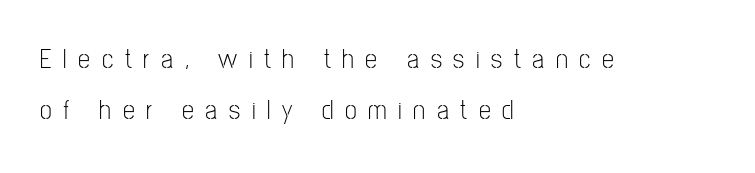
{"italic": "no", "bold": "no", "underline": "no", "align": "left", "line_spacing": "loose", "line_spacing_ratio": 1.9, "letter_spacing": "wide", "letter_spacing_em": 0.43, "glyph_px": 27}
